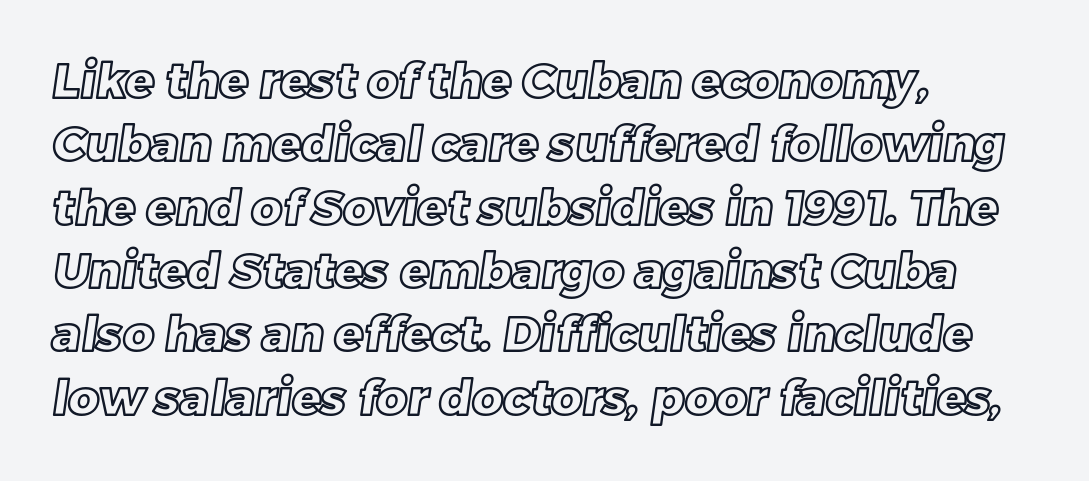
The paragraph has a hard left edge and a soft right edge. Check the space under the baseline: it is left empty. Students, note that the glyphs here touch the page at normal intervals. This sample has the flowing, uneven cadence of proportional lettering. Whoever set this chose a conventional vertical rhythm.
